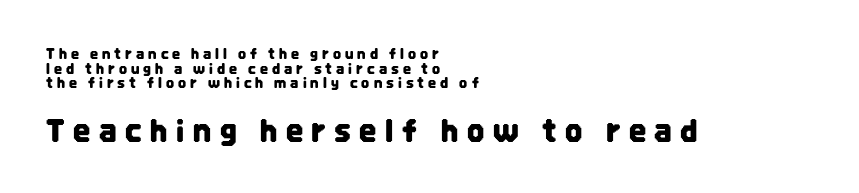
{"serif": "no", "italic": "no", "width": "condensed", "stroke_contrast": "low", "x_height": "large", "monospaced": "no", "underline": "no", "align": "left", "line_spacing": "tight", "line_spacing_ratio": 1.04, "letter_spacing": "wide", "letter_spacing_em": 0.29, "larger_block": "second", "size_ratio": 2.14, "glyph_px": 30}
